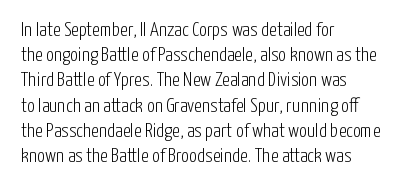
The image shows 20 px text type, upright; set left-aligned, normal line spacing (1.26x), normal letter spacing, not underlined.
